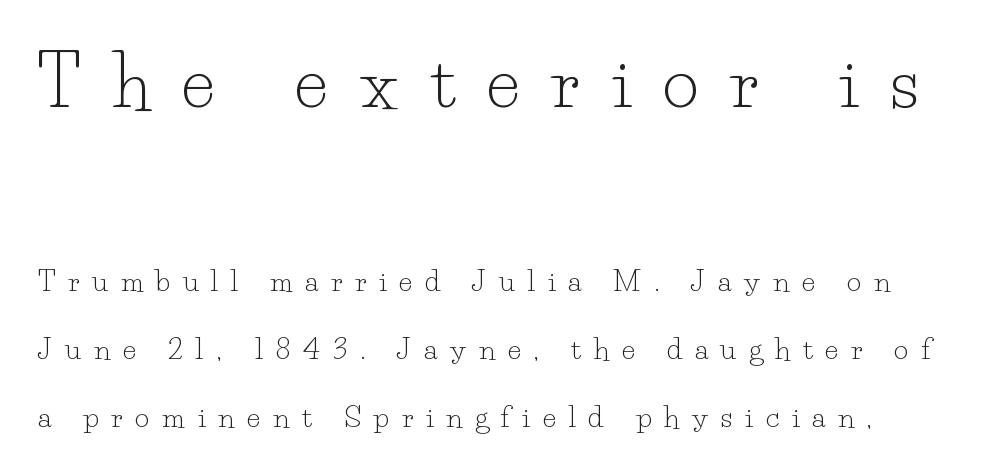
{"serif": "yes", "italic": "no", "bold": "no", "weight": "light", "width": "normal", "stroke_contrast": "low", "x_height": "small", "monospaced": "no", "underline": "no", "line_spacing": "loose", "line_spacing_ratio": 2.42, "letter_spacing": "wide", "letter_spacing_em": 0.46, "larger_block": "first", "size_ratio": 2.5, "glyph_px": 70}
